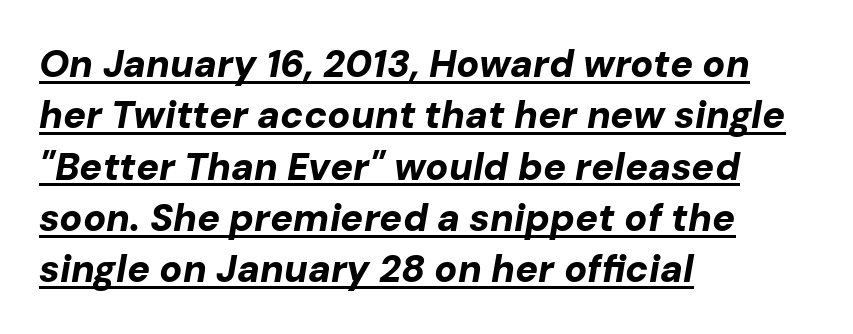
Q: Is the text bold? A: Yes.
Q: Is the text italic (slanted)? A: Yes, it leans right by about 10 degrees.
Q: Is the text underlined? A: Yes.
Q: How is the paragraph aligned? A: Left-aligned.
Q: Is the spacing between letters normal or unusually wide? A: Normal.
Q: Is the spacing between lines tight, normal or loose? A: Normal.
Q: Width (condensed, normal, or wide)? A: Normal.
Q: Stroke contrast? A: Low.
Q: x-height? A: Medium.
Q: Monospaced? A: No.
